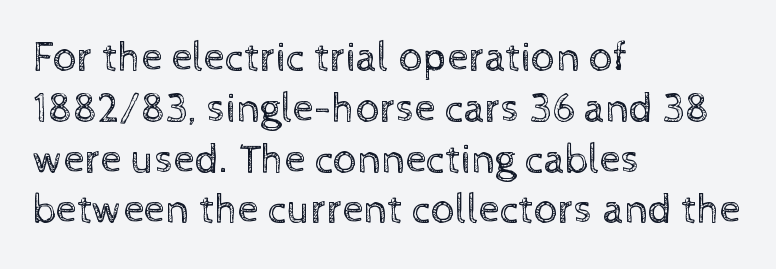
The image shows 42 px regular-weight type, upright; set left-aligned, line spacing 1.21x, normal letter spacing, not underlined; a medium x-height.
